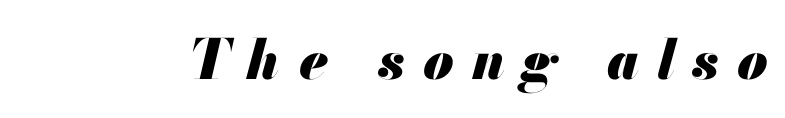
{"italic": "yes", "lean": "right", "slant_degrees": 13, "bold": "yes", "weight": "heavy", "width": "normal", "stroke_contrast": "medium", "x_height": "small", "monospaced": "no", "underline": "no", "letter_spacing": "wide", "letter_spacing_em": 0.33, "glyph_px": 55}
